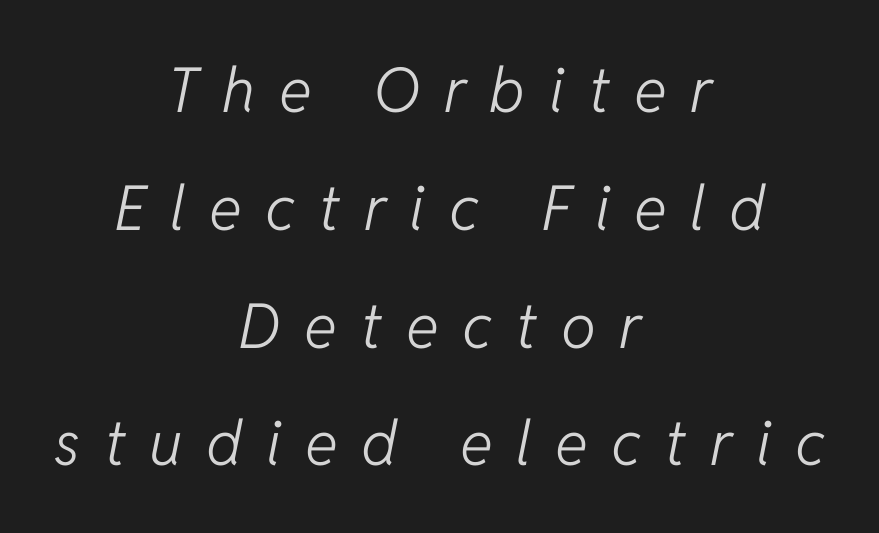
{"italic": "yes", "lean": "right", "slant_degrees": 11, "bold": "no", "weight": "light", "width": "normal", "stroke_contrast": "low", "x_height": "medium", "monospaced": "no", "underline": "no", "align": "center", "line_spacing": "loose", "line_spacing_ratio": 1.9, "letter_spacing": "wide", "letter_spacing_em": 0.38, "glyph_px": 62}
